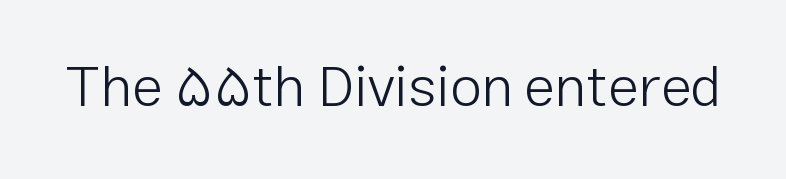
The image shows 57 px light sans-serif type, upright; set normal letter spacing, not underlined; low stroke contrast and a medium x-height.
